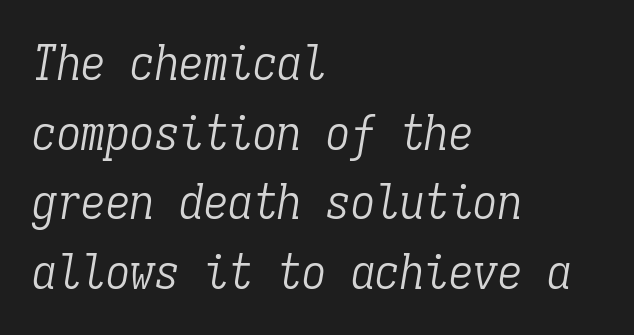
{"serif": "yes", "italic": "yes", "lean": "right", "slant_degrees": 9, "bold": "no", "weight": "light", "width": "condensed", "stroke_contrast": "low", "x_height": "medium", "monospaced": "yes", "underline": "no", "align": "left", "line_spacing": "normal", "line_spacing_ratio": 1.42, "letter_spacing": "normal", "letter_spacing_em": 0.0, "glyph_px": 49}
